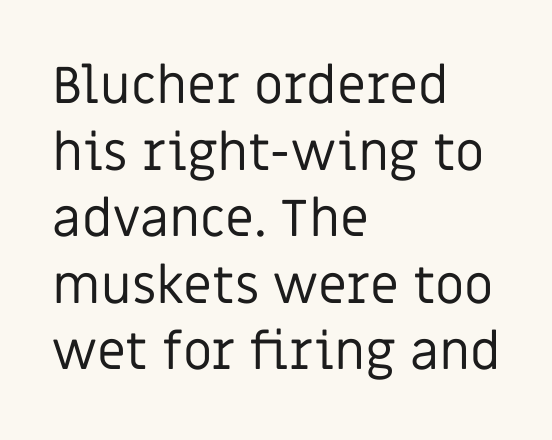
The passage shown stacks its lines at a standard gap. The passage shown is typeset with a sans-serif family. Every row of glyphs begins at an identical x-position on the left. This sample uses plain, unmodified letter spacing. Style check: upright.
